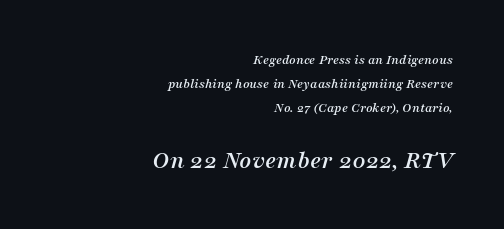
{"italic": "yes", "lean": "right", "slant_degrees": 16, "underline": "no", "align": "right", "line_spacing_ratio": 1.72, "letter_spacing": "normal", "letter_spacing_em": 0.0, "larger_block": "second", "size_ratio": 1.86, "glyph_px": 26}
